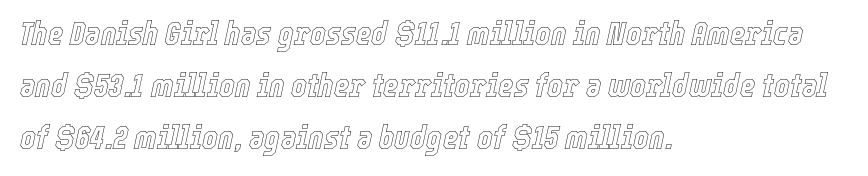
These lines were composed using italics. Alignment: flush left. Characters follow at the spacing the type designer built in. The strip under each line holds only bare page. Rows of type keep a routine distance in the vertical direction. A typesetter would call this proportional, since set widths differ per character.
